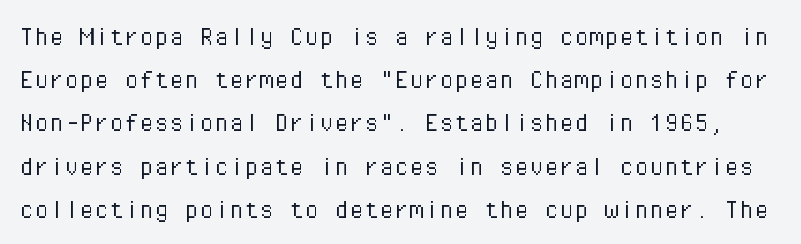
Q: Is the text bold? A: No.
Q: Is the text italic (slanted)? A: No, it is upright.
Q: Is the typeface a serif or a sans-serif typeface? A: Sans-serif.
Q: Is the text underlined? A: No.
Q: Is the spacing between letters normal or unusually wide? A: Normal.
Q: Is the spacing between lines tight, normal or loose? A: Normal.
Q: Width (condensed, normal, or wide)? A: Normal.
Q: Stroke contrast? A: Low.
Q: x-height? A: Medium.
Q: Monospaced? A: Yes.
